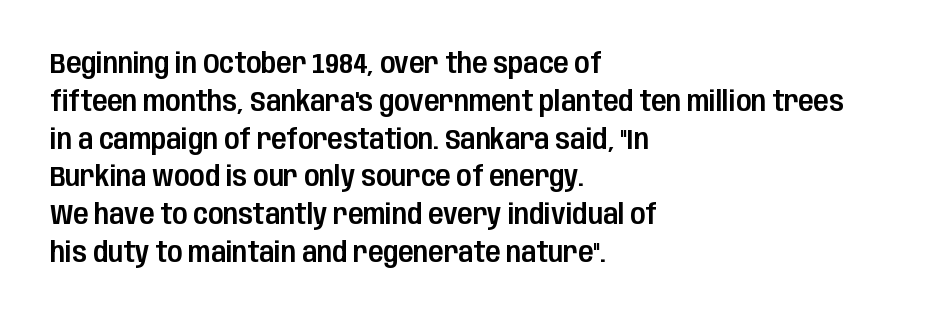
Q: Is the text italic (slanted)? A: No, it is upright.
Q: Is the typeface a serif or a sans-serif typeface? A: Sans-serif.
Q: Is the text underlined? A: No.
Q: How is the paragraph aligned? A: Left-aligned.
Q: Is the spacing between letters normal or unusually wide? A: Normal.
Q: Is the spacing between lines tight, normal or loose? A: Normal.
Q: Width (condensed, normal, or wide)? A: Condensed.
Q: Stroke contrast? A: Low.
Q: x-height? A: Large.
Q: Monospaced? A: No.
